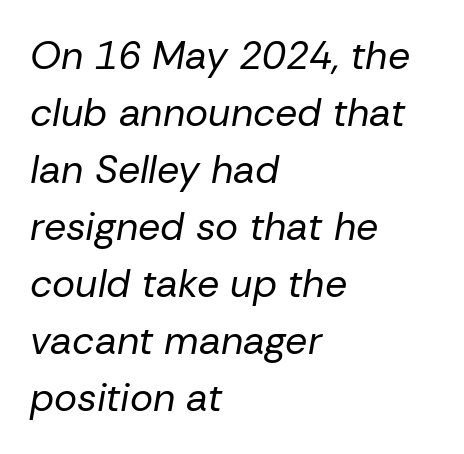
Q: Is the text bold? A: No.
Q: Is the text italic (slanted)? A: Yes, it leans right by about 10 degrees.
Q: Is the text underlined? A: No.
Q: How is the paragraph aligned? A: Left-aligned.
Q: Is the spacing between letters normal or unusually wide? A: Normal.
Q: Is the spacing between lines tight, normal or loose? A: Normal.
Q: Width (condensed, normal, or wide)? A: Normal.
Q: Stroke contrast? A: Low.
Q: x-height? A: Medium.
Q: Monospaced? A: No.
